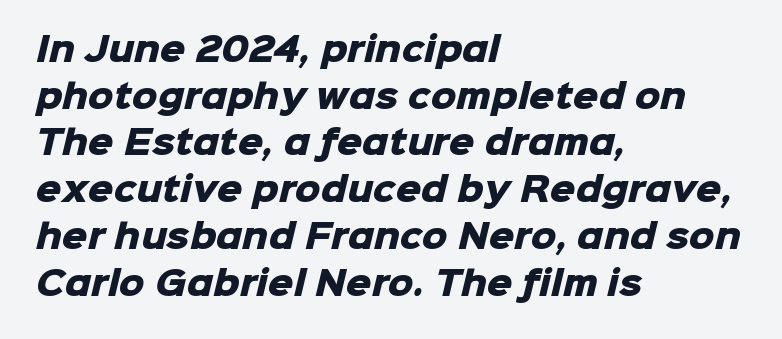
Here the designer chose a conventional face with non-uniform glyph widths. Nope, no serifs anywhere on these letters. The letters sit at their default tracking, neither squeezed nor spread. Vertically, the passage feels balanced, rows spaced as you'd expect. The rag falls on the right side of this text block. The characters look thick and weighty, a clear bold.
